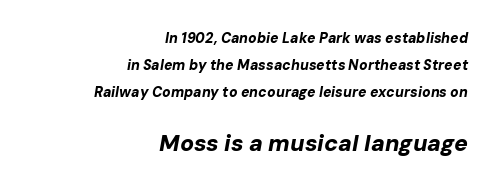
Q: Is the text bold? A: Yes.
Q: Is the text italic (slanted)? A: Yes, it leans right by about 10 degrees.
Q: Is the text underlined? A: No.
Q: How is the paragraph aligned? A: Right-aligned.
Q: Is the spacing between letters normal or unusually wide? A: Normal.
Q: Is the spacing between lines tight, normal or loose? A: Loose.
Q: Which block of text is set in a larger size, the first (top) or the second (bottom)? A: The second (bottom) one.
